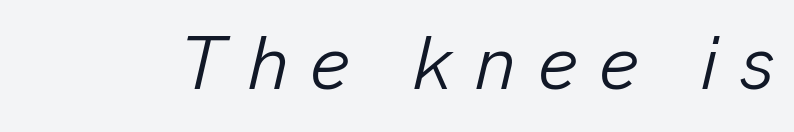
The image shows 77 px light type, italic (leaning right); set unusually wide letter spacing (+0.28 em), not underlined; low stroke contrast and a medium x-height.
